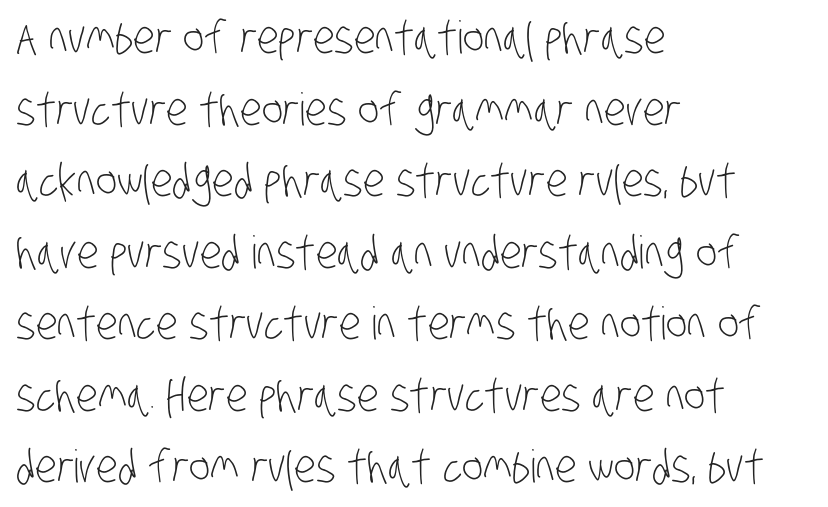
The letters advance in unequal steps, a hallmark of proportional type. The line texture is even and compact thanks to regular tracking. Does the type have serifs? No, each stem ends abruptly. Normally led — the rows are evenly, conventionally spaced. Letters rest on an invisible, unmarked baseline.
